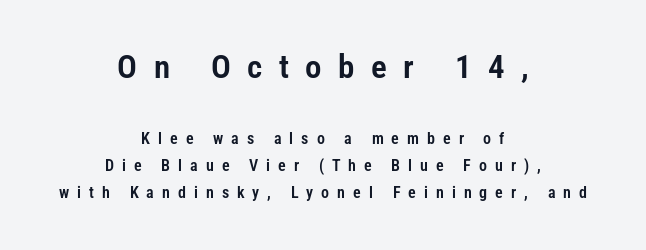
The image shows 33 px condensed sans-serif type, upright; set centered, normal line spacing (1.69x), unusually wide letter spacing (+0.5 em), not underlined; the first (top) block is 2.06x larger; low stroke contrast and a medium x-height.
